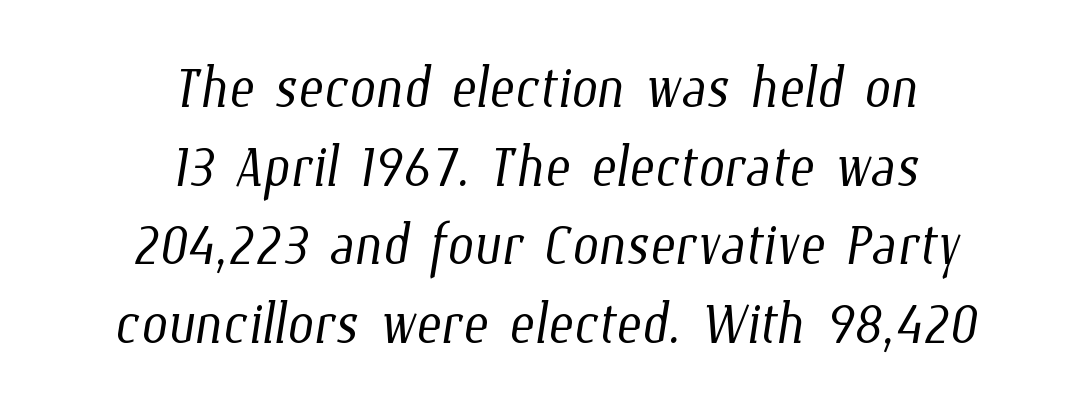
Q: Is the text bold? A: No.
Q: Is the text underlined? A: No.
Q: How is the paragraph aligned? A: Centered.
Q: Is the spacing between letters normal or unusually wide? A: Normal.
Q: Is the spacing between lines tight, normal or loose? A: Tight.
Q: Width (condensed, normal, or wide)? A: Condensed.
Q: Stroke contrast? A: Low.
Q: x-height? A: Medium.
Q: Monospaced? A: No.
